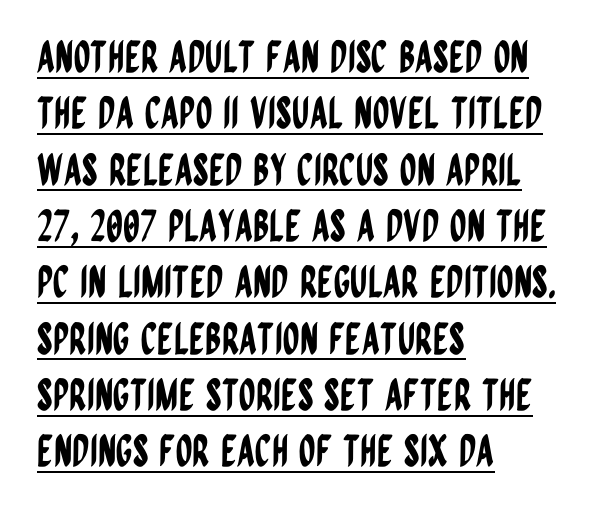
{"serif": "no", "italic": "no", "width": "condensed", "stroke_contrast": "low", "x_height": "large", "monospaced": "no", "underline": "yes", "align": "left", "line_spacing": "normal", "line_spacing_ratio": 1.31, "letter_spacing": "normal", "letter_spacing_em": 0.0, "glyph_px": 43}
